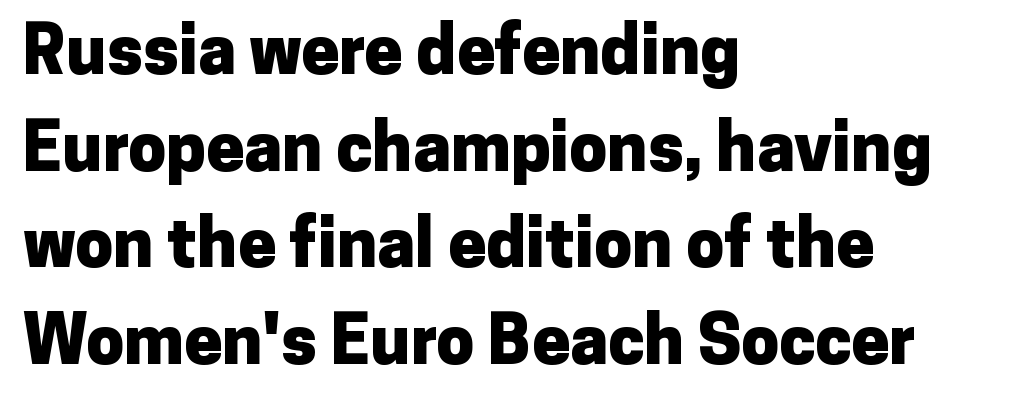
Q: Is the text bold? A: Yes.
Q: Is the text italic (slanted)? A: No, it is upright.
Q: Is the typeface a serif or a sans-serif typeface? A: Sans-serif.
Q: Is the text underlined? A: No.
Q: How is the paragraph aligned? A: Left-aligned.
Q: Is the spacing between letters normal or unusually wide? A: Normal.
Q: Is the spacing between lines tight, normal or loose? A: Normal.
Q: Width (condensed, normal, or wide)? A: Normal.
Q: Stroke contrast? A: Low.
Q: x-height? A: Medium.
Q: Monospaced? A: No.
